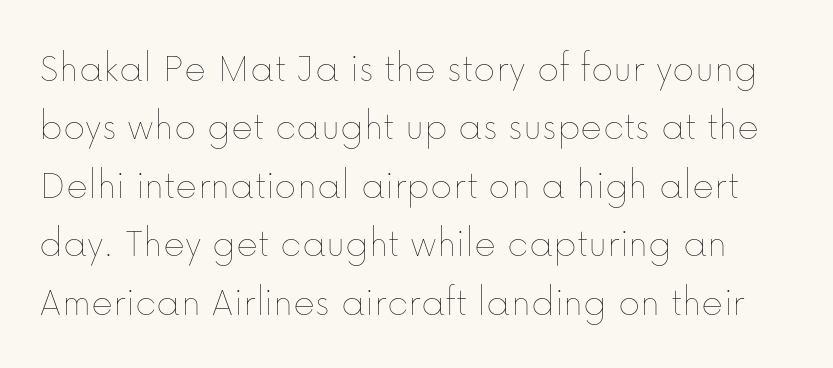
Is the type heavy? It reads as light-to-regular instead. Think of a printed novel: that variable character pitch is what you see here. These lines keep a tight, regular rhythm from letter to letter. The space between consecutive lines is moderate. The specimen omits any rule beneath the text block's lines. Posture: straight, roman, zero tilt.
